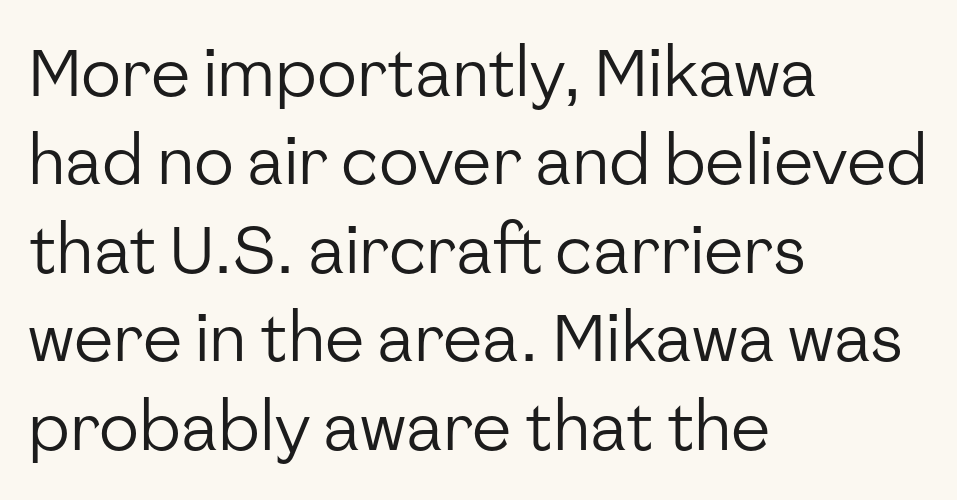
The image shows 66 px regular-weight sans-serif type, upright; set left-aligned, normal line spacing (1.34x), normal letter spacing, not underlined; low stroke contrast and a medium x-height.
